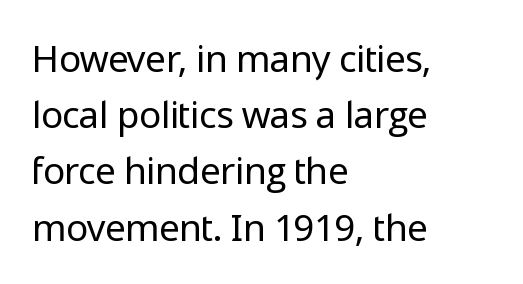
The image shows 37 px regular-weight sans-serif type, upright; set left-aligned, normal line spacing (1.52x), normal letter spacing, not underlined; low stroke contrast and a medium x-height.
